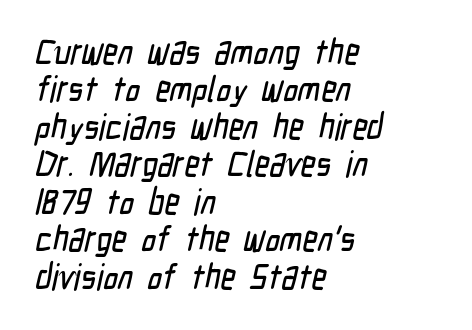
{"serif": "no", "width": "condensed", "stroke_contrast": "low", "x_height": "medium", "monospaced": "no", "underline": "no", "align": "left", "line_spacing": "tight", "line_spacing_ratio": 1.04, "letter_spacing": "normal", "letter_spacing_em": 0.0, "glyph_px": 36}
